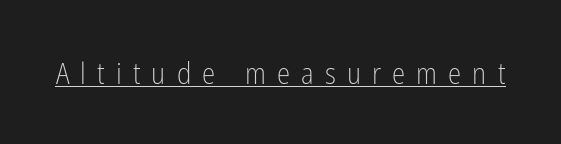
{"serif": "no", "italic": "no", "bold": "no", "weight": "light", "width": "condensed", "stroke_contrast": "low", "x_height": "medium", "monospaced": "no", "underline": "yes", "letter_spacing": "wide", "letter_spacing_em": 0.37, "glyph_px": 30}
